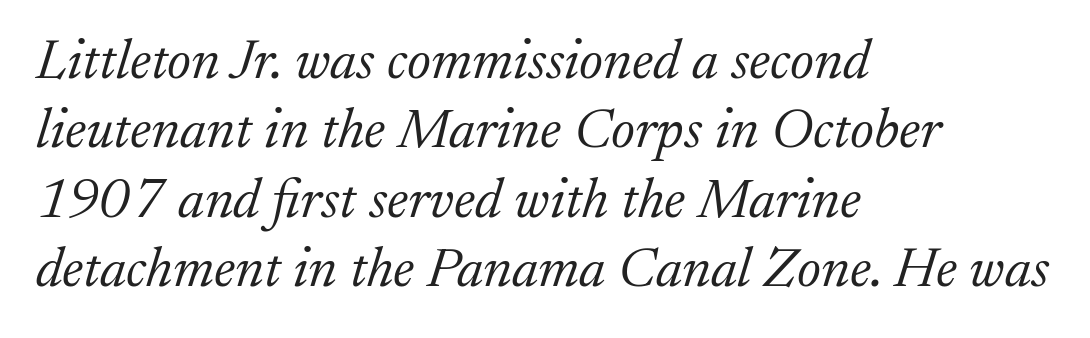
The image shows 56 px light serif type, italic (leaning right); set left-aligned, line spacing 1.24x, normal letter spacing, not underlined; low stroke contrast and a medium x-height.
